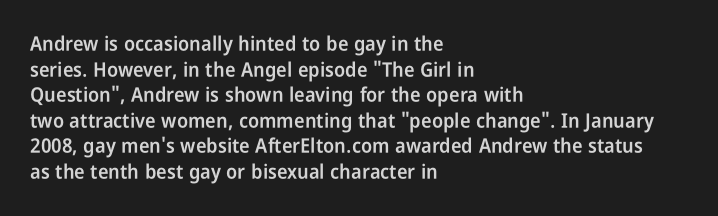
Caption: multi-line text, flush left, ragged right. This sample keeps an unexceptional amount of space between lines. Glance below the letters and you will spot only blank space. How are the letters spaced? Ordinarily, with no added tracking. The letters stand straight up with perfectly vertical stems.
